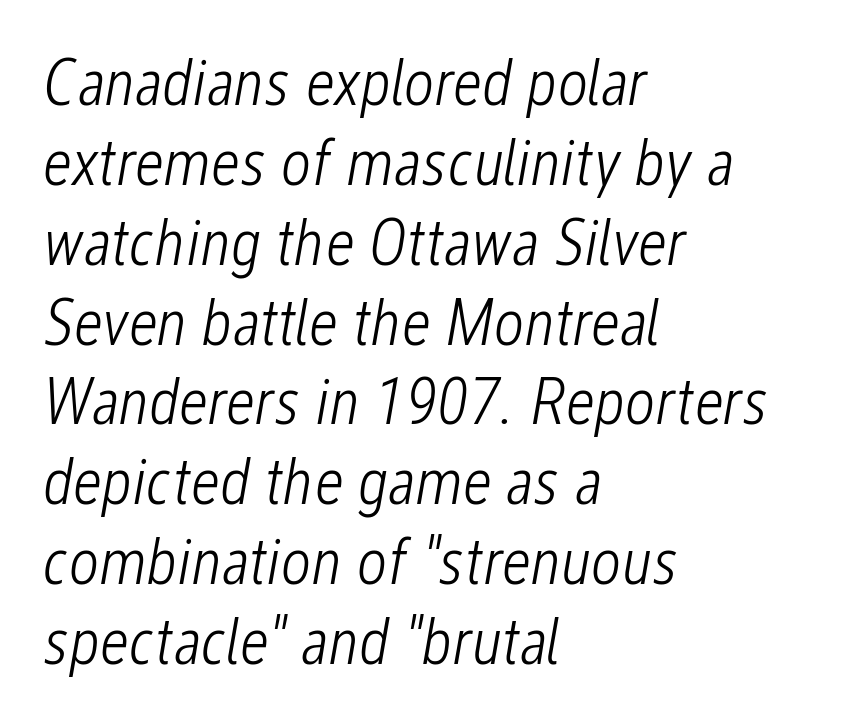
A quiet, ordinary-to-light weight characterises the typeface. Any mark beneath the type? The region is blank. Tracking here is standard; glyphs follow each other at the usual distance. Horizontally, the lines are justified to the leading edge only. The rendering uses natural spacing where letterforms have individual widths. The specimen reads as italic at a glance.
